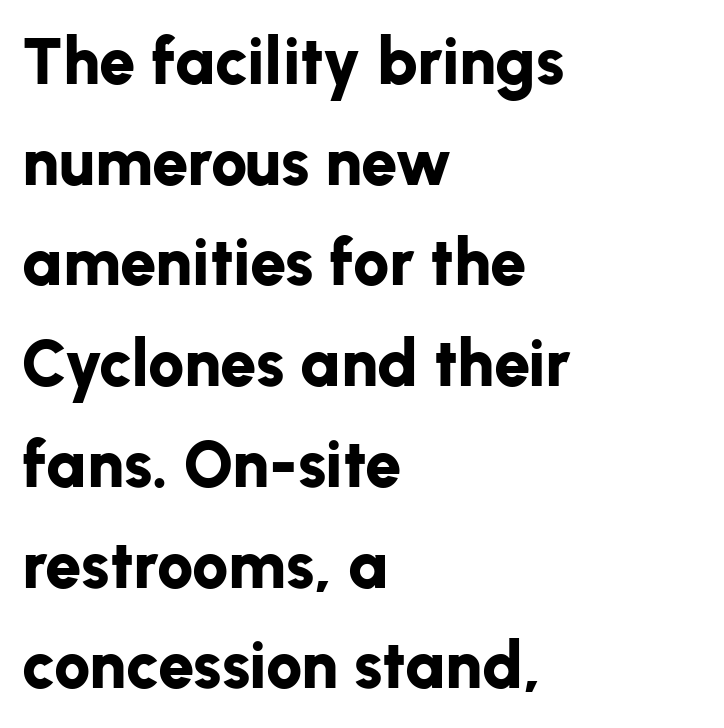
In terms of letterspacing, this is plain default setting. Honestly, there is no underline to notice here at all. The letters are bold, with thick, heavy strokes. The space between consecutive lines is moderate. Typographically, this falls in the sans-serif category. This sample has the flowing, uneven cadence of proportional lettering.
